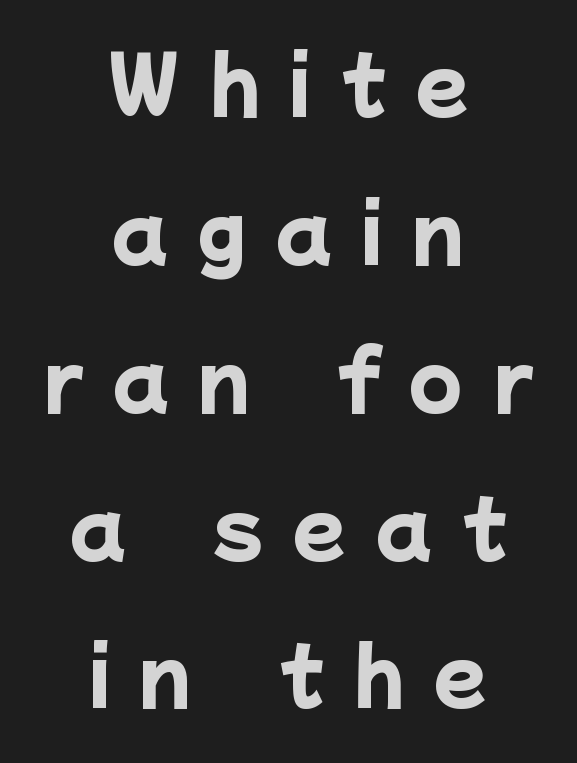
Reading down the block, each line starts at a different indent, mirrored at its end. Varying glyph widths throughout — classic text-font behaviour. No word sits above an underline. The font family rendered here belongs to the sans-serif group. Glyph-to-glyph distance is far greater than everyday printed text. A full-strength bold gives these letters their thick strokes.
